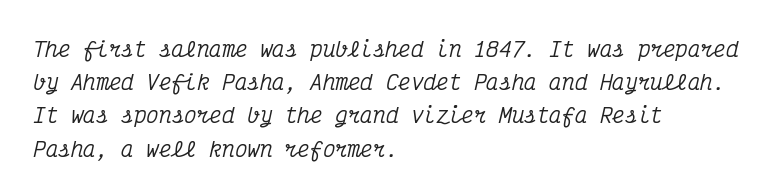
Honestly, there is no underline to notice here at all. The type is set solid horizontally, with unmodified tracking. It's the slanting kind of type. Normally led — the rows are evenly, conventionally spaced. Typeset ragged right — the left edge is the straight one.
